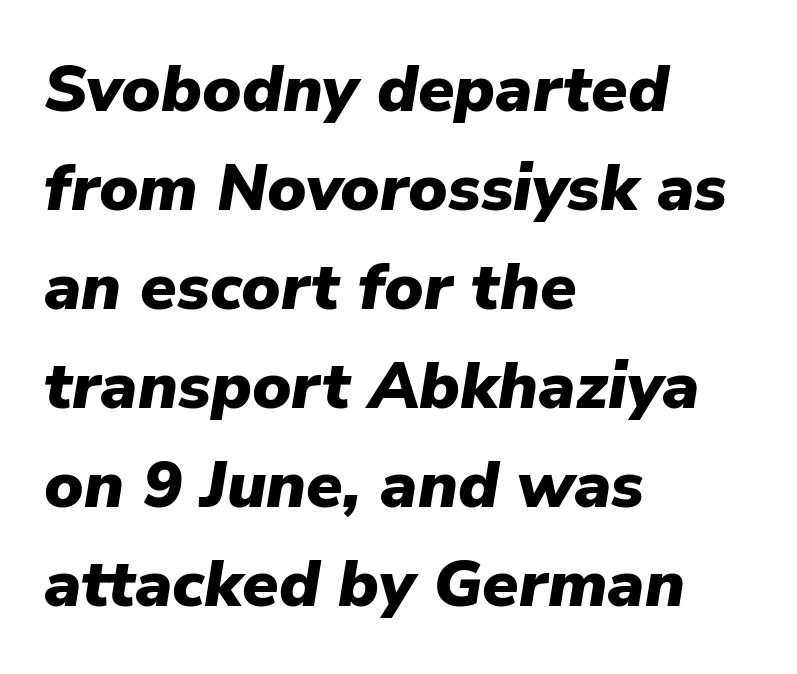
The passage shown is typed in a proportional face where columns would drift. The zone under the glyphs is completely vacant. Rows of type keep a routine distance in the vertical direction. Reading down the block, your eye returns to a fixed left position each line.
